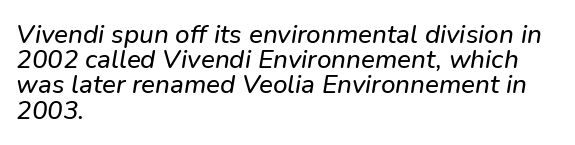
{"underline": "no", "align": "left", "line_spacing": "tight", "line_spacing_ratio": 0.97, "letter_spacing": "normal", "letter_spacing_em": 0.0, "glyph_px": 26}
